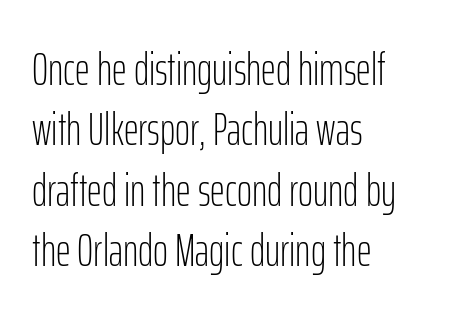
Glance below the letters and you will spot only blank space. Heaviness? Minimal to ordinary, like unemphasized prose. The type is set solid horizontally, with unmodified tracking. Typographically, this falls in the sans-serif category. Looks like regular typesetting: each glyph gets only the width it needs. In terms of leading, this rendering sits right in the middle.
